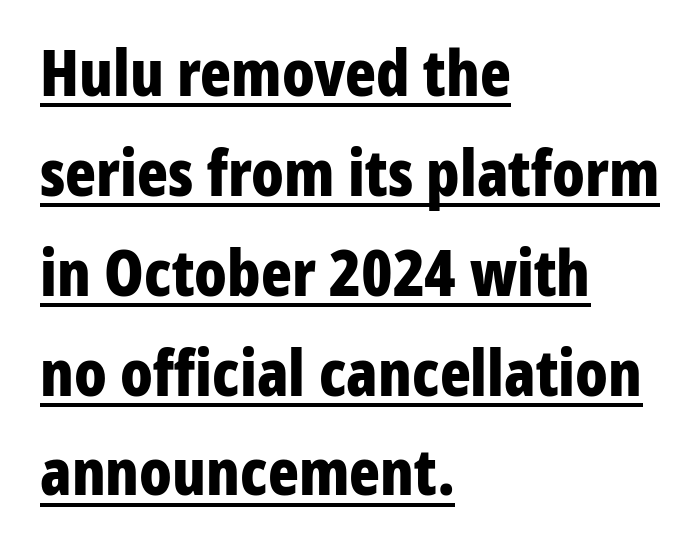
The image shows 64 px bold, condensed sans-serif type, upright; set left-aligned, normal line spacing (1.56x), normal letter spacing, underlined; low stroke contrast and a medium x-height.
